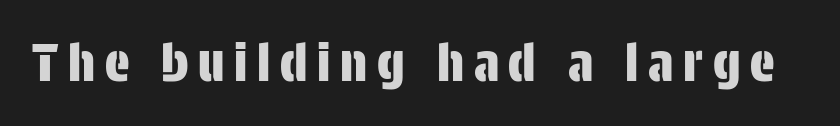
Nothing sits at the stroke ends, so this counts as sans-serif. Bare-footed words on every line. It's the straight-up-and-down kind of type. Proportional: the letters do not fall into vertical columns.
